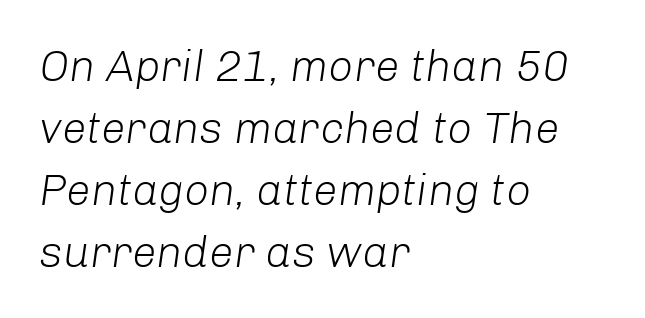
Check the space under the baseline: it is left empty. Glyph-to-glyph distance matches everyday printed text. Weight class: somewhere from thin through regular. Does the copy run flush right? No — it runs flush left. Notice how the stems are inclined rather than vertical — that's the hallmark of italics.
